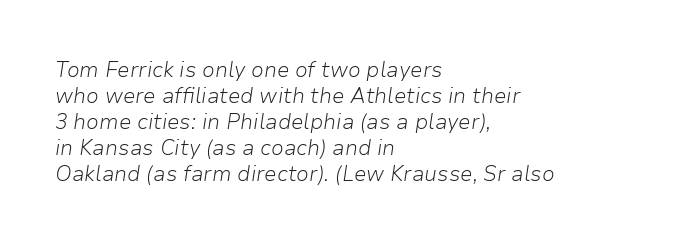
The image shows 21 px text type, italic (leaning right); set left-aligned, line spacing 1.24x, normal letter spacing, not underlined.
